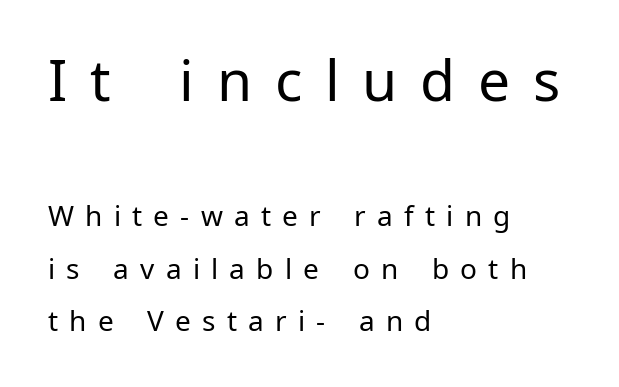
Letters rest on an invisible, unmarked baseline. Alignment: flush left. Here the first block reads like a headline and the second like body copy. Varying glyph widths throughout — classic text-font behaviour. Nothing sits at the stroke ends, so this counts as sans-serif. Caption: expanded tracking, letters set apart.
